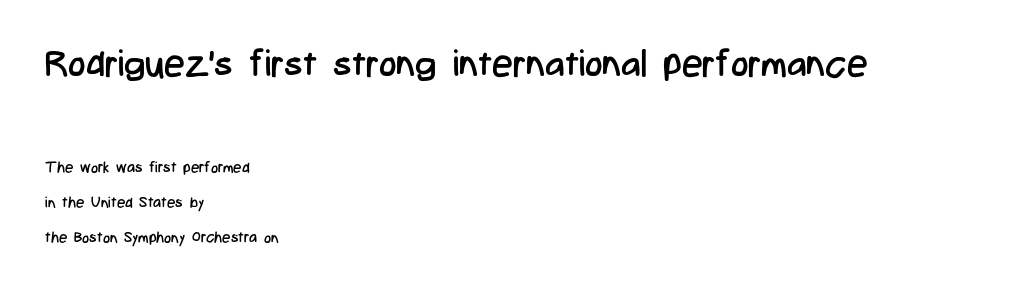
The image shows 37 px regular-weight, condensed sans-serif type, upright; set left-aligned, loose line spacing (2.32x), normal letter spacing, not underlined; the first (top) block is 2.47x larger; low stroke contrast and a medium x-height.
